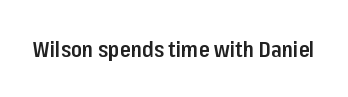
The image shows 22 px text type, upright; set normal letter spacing, not underlined.
